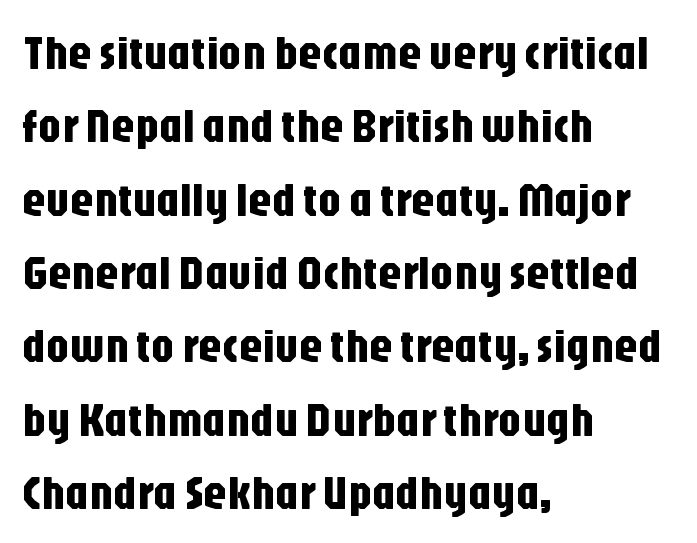
Q: Is the text italic (slanted)? A: No, it is upright.
Q: Is the typeface a serif or a sans-serif typeface? A: Sans-serif.
Q: Is the text underlined? A: No.
Q: How is the paragraph aligned? A: Left-aligned.
Q: Is the spacing between letters normal or unusually wide? A: Normal.
Q: Is the spacing between lines tight, normal or loose? A: Normal.
Q: Width (condensed, normal, or wide)? A: Condensed.
Q: Stroke contrast? A: Low.
Q: x-height? A: Large.
Q: Monospaced? A: No.
